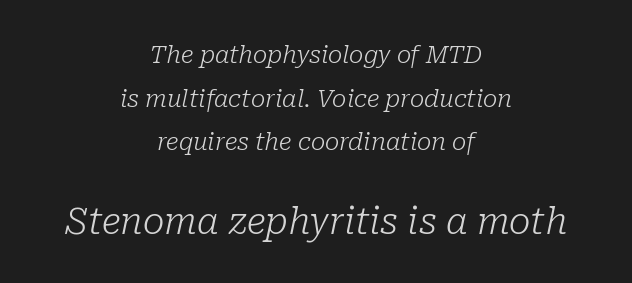
{"serif": "yes", "italic": "yes", "lean": "right", "slant_degrees": 10, "bold": "no", "weight": "light", "width": "normal", "stroke_contrast": "low", "x_height": "medium", "monospaced": "no", "underline": "no", "align": "center", "line_spacing_ratio": 1.82, "letter_spacing": "normal", "letter_spacing_em": 0.0, "larger_block": "second", "size_ratio": 1.5, "glyph_px": 36}
